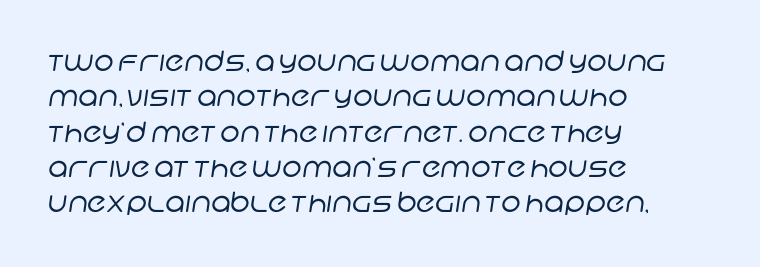
Q: Is the text bold? A: No.
Q: Is the typeface a serif or a sans-serif typeface? A: Sans-serif.
Q: Is the text underlined? A: No.
Q: How is the paragraph aligned? A: Left-aligned.
Q: Is the spacing between letters normal or unusually wide? A: Normal.
Q: Is the spacing between lines tight, normal or loose? A: Normal.
Q: Width (condensed, normal, or wide)? A: Normal.
Q: Stroke contrast? A: Low.
Q: x-height? A: Large.
Q: Monospaced? A: No.
